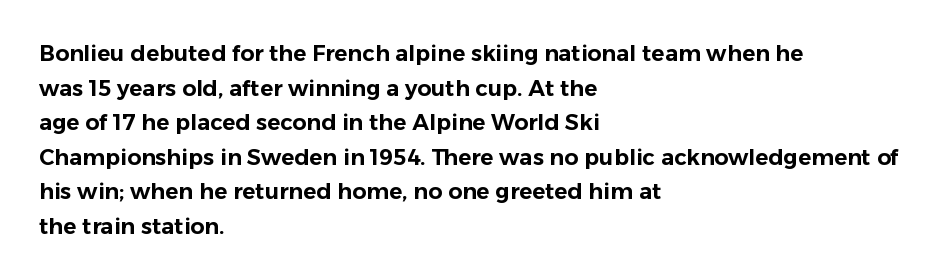
Q: Is the text italic (slanted)? A: No, it is upright.
Q: Is the text underlined? A: No.
Q: How is the paragraph aligned? A: Left-aligned.
Q: Is the spacing between letters normal or unusually wide? A: Normal.
Q: Is the spacing between lines tight, normal or loose? A: Normal.
